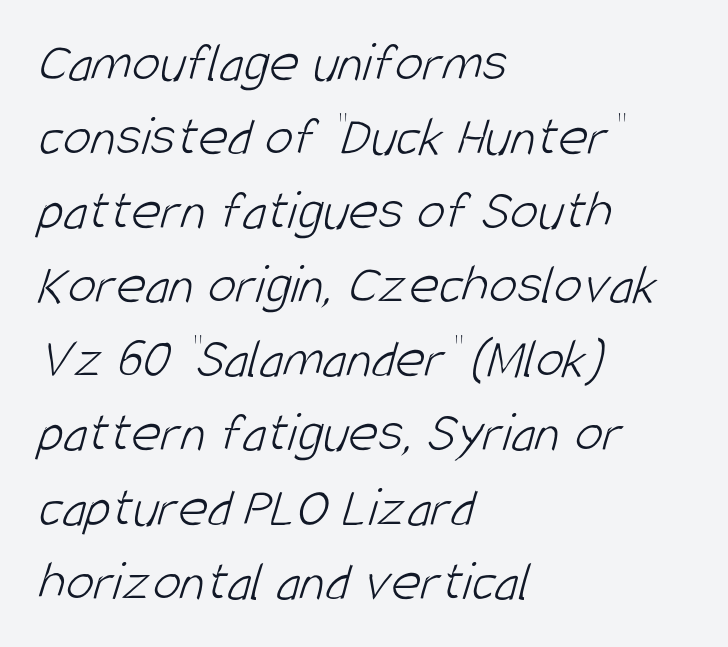
Q: Is the text bold? A: No.
Q: Is the typeface a serif or a sans-serif typeface? A: Sans-serif.
Q: Is the text underlined? A: No.
Q: How is the paragraph aligned? A: Left-aligned.
Q: Is the spacing between letters normal or unusually wide? A: Normal.
Q: Is the spacing between lines tight, normal or loose? A: Normal.
Q: Width (condensed, normal, or wide)? A: Condensed.
Q: Stroke contrast? A: Low.
Q: x-height? A: Large.
Q: Monospaced? A: No.
